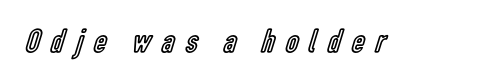
The gap between lines stays unmarked. The rendering inserts visible extra space after every character. The face used here is proportionally spaced, like ordinary book or web type.
